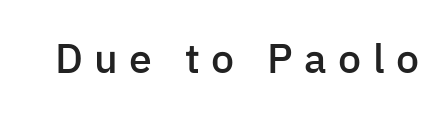
Varying glyph widths throughout — classic text-font behaviour. Typographic density is moderately raised because the face is semibold. Substantial extra tracking has been applied to these lines. The specimen omits any rule beneath the text block's lines. Grotesque or geometric, the face here clearly has no serifs.
